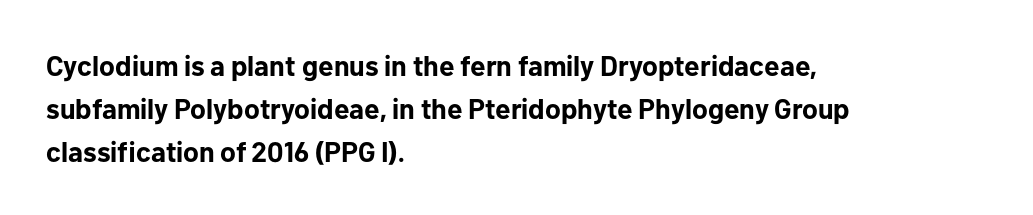
You can tell from the bare stems that sans-serif type was used. Note the varied advance widths — an 'i' is clearly narrower than an 'm'. Does the leading feel generous? No, just average. The passage shown has conventional tracking throughout. Each row of text sits above clean, open space. A roman cut, with each character standing at attention.
